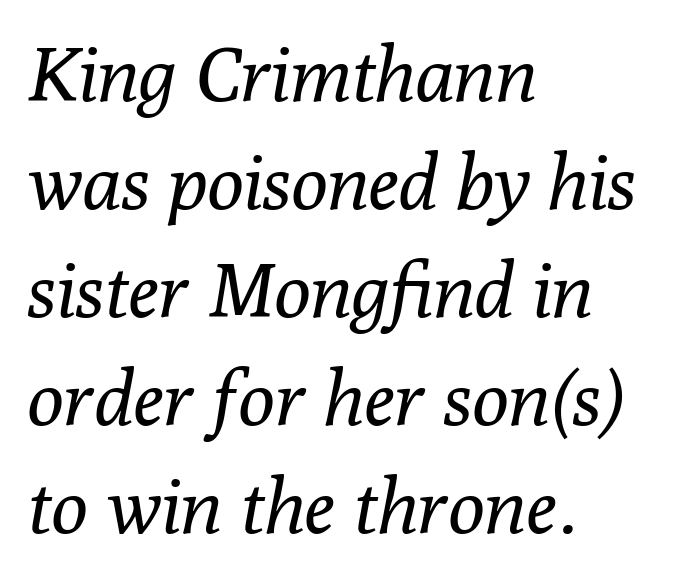
The image shows 76 px regular-weight serif type, italic (leaning right); set left-aligned, normal line spacing (1.42x), normal letter spacing, not underlined; low stroke contrast and a medium x-height.
